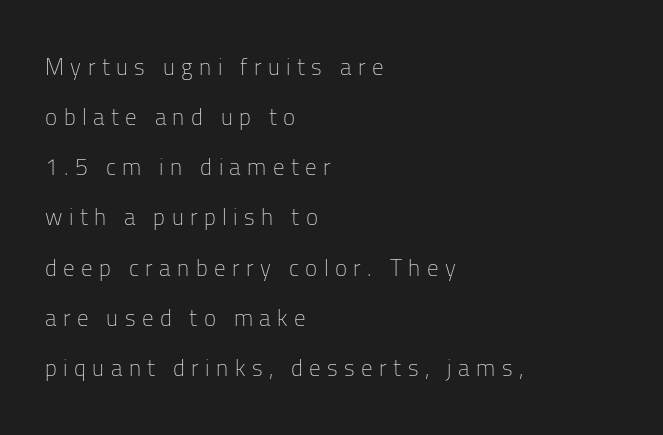
Does the copy run flush right? No — it runs flush left. Nope, not italic — everything's standing straight. Compared with typical paragraphs, the rows here are farther apart. No extra ink here — the face is not bold. Letter spacing: wide.
